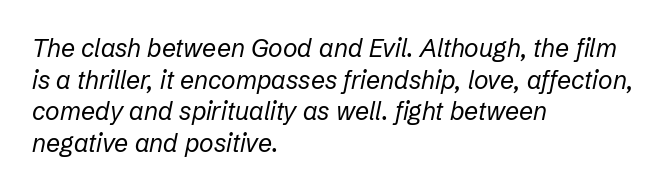
The image shows 25 px text type, italic (leaning right); set left-aligned, normal line spacing (1.27x), normal letter spacing, not underlined.
